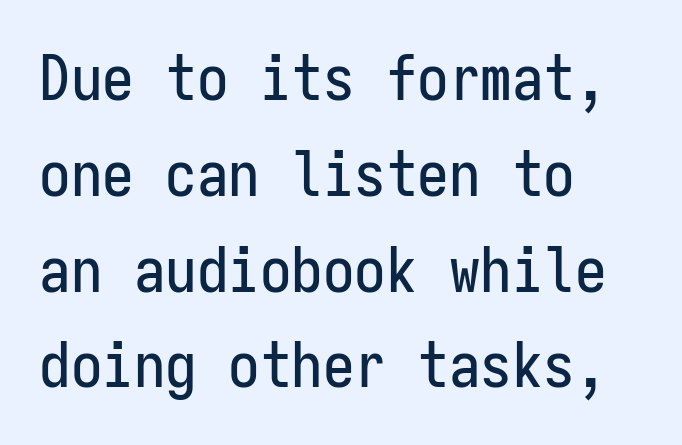
No feet cap the strokes, marking this as sans-serif type. The zone under the glyphs is completely vacant. This sample keeps an unexceptional amount of space between lines. When letters stand straight like this, we call the style roman or upright. Characters follow at the spacing the type designer built in.
